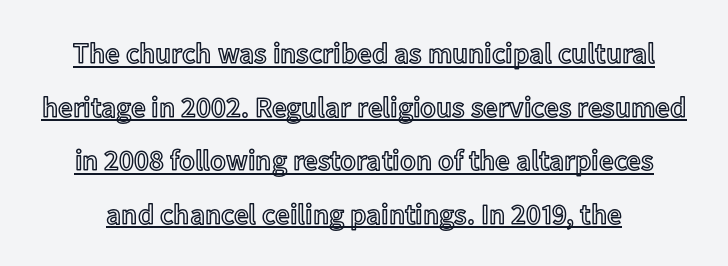
Q: Is the text italic (slanted)? A: No, it is upright.
Q: Is the text underlined? A: Yes.
Q: Is the spacing between letters normal or unusually wide? A: Normal.
Q: Width (condensed, normal, or wide)? A: Normal.
Q: x-height? A: Medium.
Q: Monospaced? A: No.
